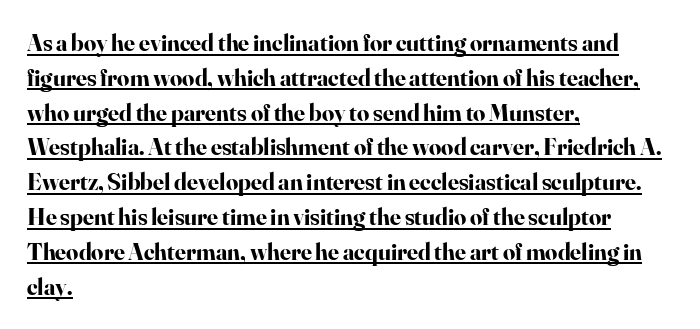
{"italic": "no", "bold": "yes", "underline": "yes", "align": "left", "line_spacing": "normal", "line_spacing_ratio": 1.45, "letter_spacing": "normal", "letter_spacing_em": 0.0, "glyph_px": 24}
